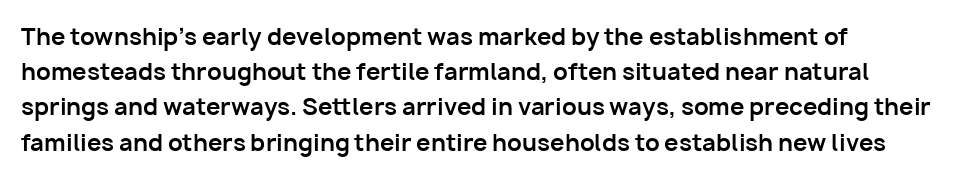
Each new line begins a customary step beneath the previous one. This rendering leaves character spacing at its baseline value. The lettering stays uniformly vertical, giving the passage a roman look. This rendering features lettering with no underline. A student would call this left alignment; a typographer would say flush left, rag right. Is the type bold? Yes — the strokes are clearly thick and heavy.
